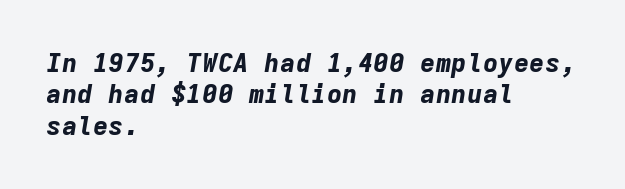
Q: Is the text bold? A: Yes.
Q: Is the text italic (slanted)? A: Yes, it leans right by about 9 degrees.
Q: Is the text underlined? A: No.
Q: How is the paragraph aligned? A: Left-aligned.
Q: Is the spacing between letters normal or unusually wide? A: Normal.
